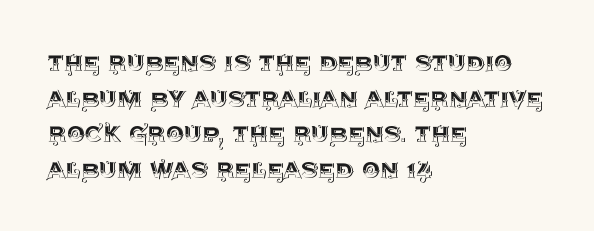
{"italic": "no", "width": "normal", "x_height": "large", "monospaced": "no", "underline": "no", "align": "left", "line_spacing_ratio": 1.23, "letter_spacing": "normal", "letter_spacing_em": 0.0, "glyph_px": 29}
